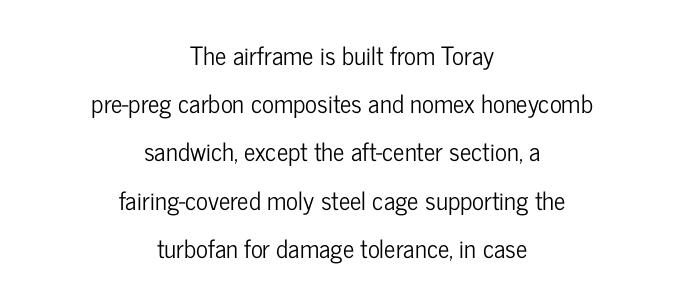
{"italic": "no", "underline": "no", "align": "center", "line_spacing": "loose", "line_spacing_ratio": 1.93, "letter_spacing": "normal", "letter_spacing_em": 0.0, "glyph_px": 25}
